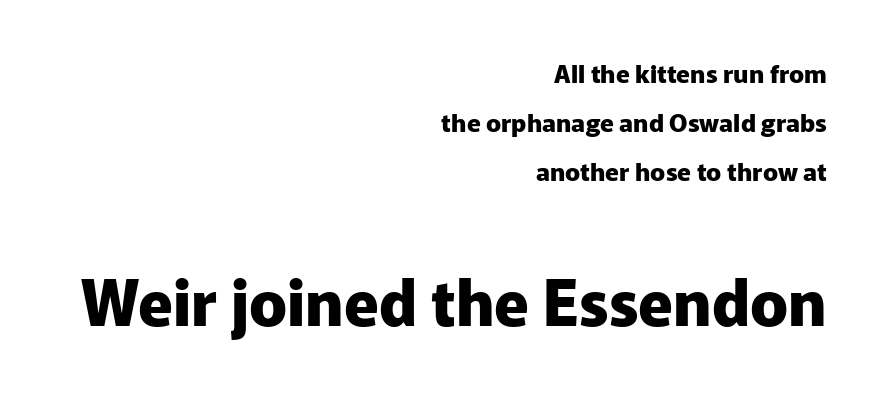
{"serif": "no", "italic": "no", "bold": "yes", "weight": "heavy", "width": "normal", "stroke_contrast": "low", "x_height": "medium", "monospaced": "no", "underline": "no", "align": "right", "line_spacing": "loose", "line_spacing_ratio": 1.97, "letter_spacing": "normal", "letter_spacing_em": 0.0, "larger_block": "second", "size_ratio": 2.52, "glyph_px": 63}
